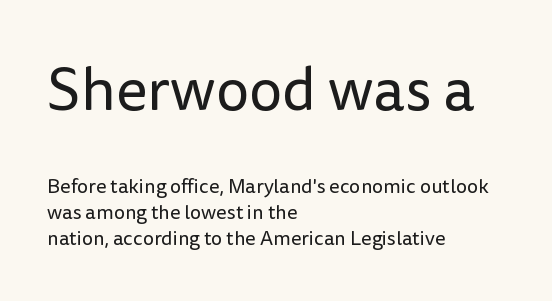
The first block has been scaled up relative to the second. You could not count columns in this text — the font is proportionally spaced. The font is comparable to plain body text, perhaps lighter. A normal amount of white space separates one row of letters from the next. How are the letters spaced? Ordinarily, with no added tracking. The lines in this sample share a left origin and differ only in where they stop.
